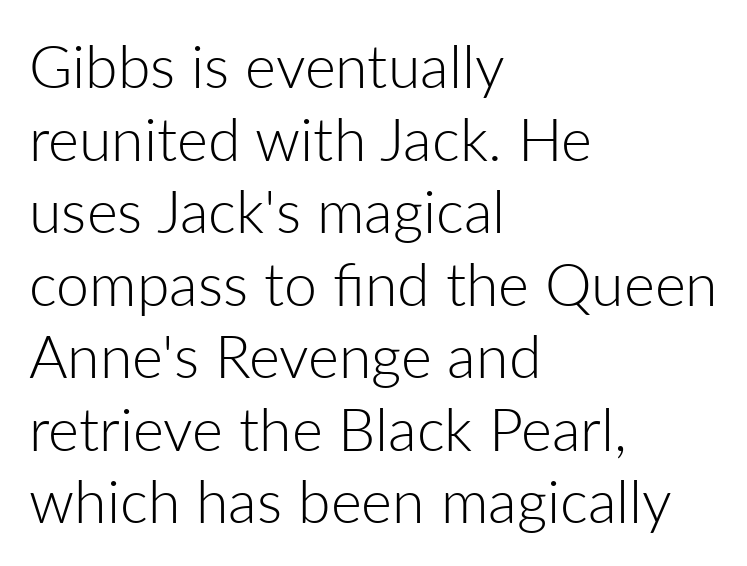
{"serif": "no", "italic": "no", "bold": "no", "weight": "light", "width": "normal", "stroke_contrast": "low", "x_height": "medium", "monospaced": "no", "underline": "no", "align": "left", "line_spacing_ratio": 1.23, "letter_spacing": "normal", "letter_spacing_em": 0.0, "glyph_px": 59}
